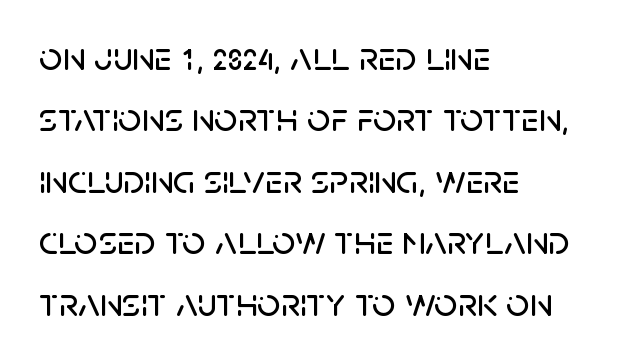
The passage shown is not underscored anywhere. This sample has the flowing, uneven cadence of proportional lettering. Nope, no serifs anywhere on these letters. Leading: standard. Horizontal alignment here is leftward, the default for most running prose. Posture: upright roman.
